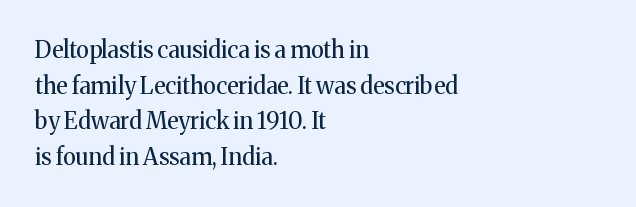
The image shows 23 px text type, upright; set left-aligned, normal line spacing (1.55x), normal letter spacing, not underlined.
